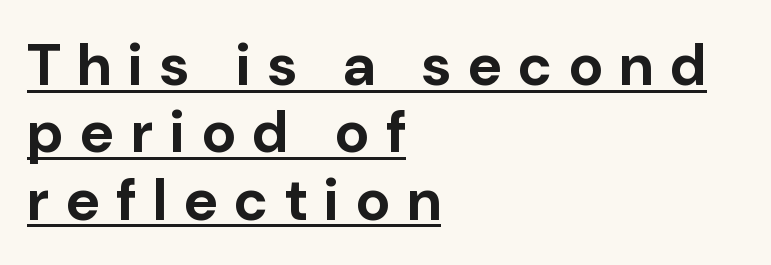
Q: Is the text bold? A: Yes.
Q: Is the text italic (slanted)? A: No, it is upright.
Q: Is the typeface a serif or a sans-serif typeface? A: Sans-serif.
Q: Is the text underlined? A: Yes.
Q: How is the paragraph aligned? A: Left-aligned.
Q: Is the spacing between letters normal or unusually wide? A: Unusually wide.
Q: Width (condensed, normal, or wide)? A: Normal.
Q: Stroke contrast? A: Low.
Q: x-height? A: Medium.
Q: Monospaced? A: No.
